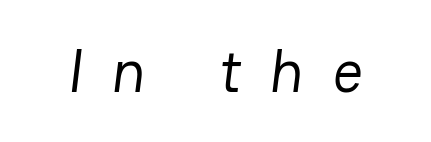
Q: Is the text bold? A: No.
Q: Is the typeface a serif or a sans-serif typeface? A: Sans-serif.
Q: Is the text underlined? A: No.
Q: Is the spacing between letters normal or unusually wide? A: Unusually wide.
Q: Width (condensed, normal, or wide)? A: Normal.
Q: Stroke contrast? A: Low.
Q: x-height? A: Medium.
Q: Monospaced? A: No.
